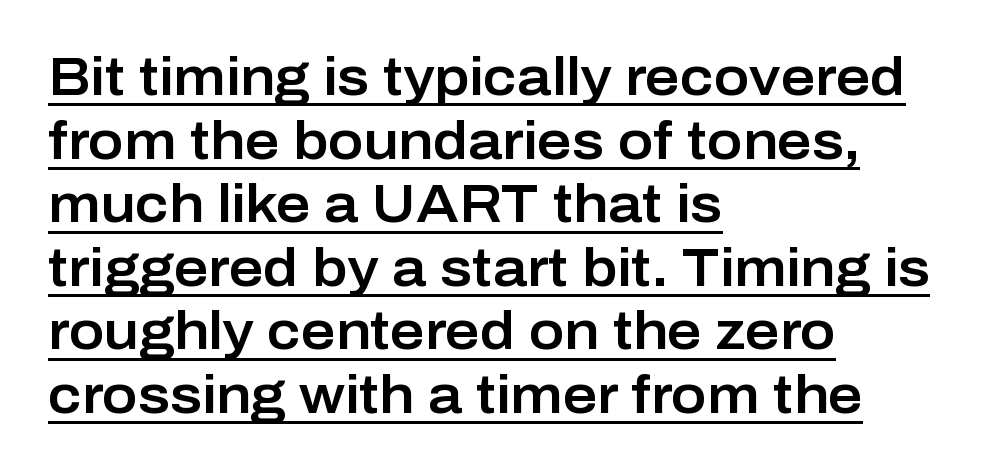
{"serif": "no", "italic": "no", "width": "normal", "stroke_contrast": "low", "x_height": "medium", "monospaced": "no", "underline": "yes", "align": "left", "line_spacing_ratio": 1.2, "letter_spacing": "normal", "letter_spacing_em": 0.0, "glyph_px": 53}
